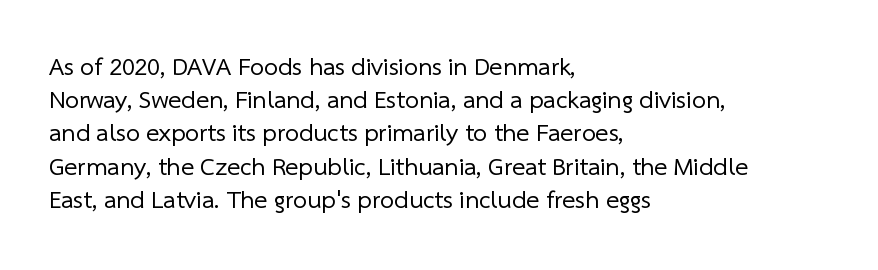
The image shows 25 px text type; set left-aligned, normal line spacing (1.33x), normal letter spacing, not underlined.
